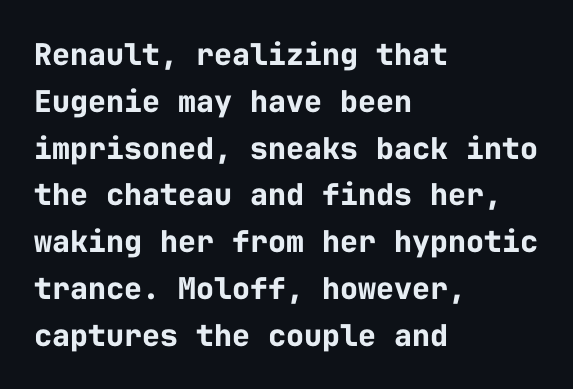
{"serif": "no", "italic": "no", "bold": "yes", "weight": "bold", "width": "normal", "stroke_contrast": "low", "x_height": "medium", "monospaced": "yes", "underline": "no", "align": "left", "line_spacing": "normal", "line_spacing_ratio": 1.56, "letter_spacing": "normal", "letter_spacing_em": 0.0, "glyph_px": 30}
